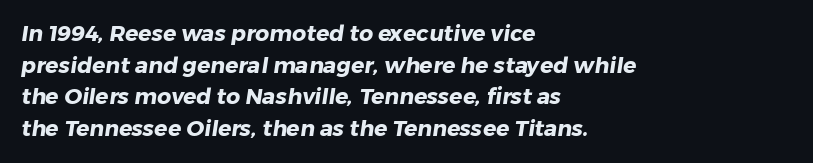
The image shows 22 px bold type; set left-aligned, normal line spacing (1.44x), normal letter spacing, not underlined.
